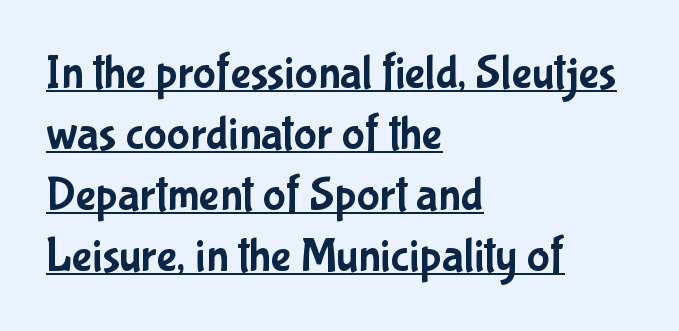
Q: Is the text italic (slanted)? A: No, it is upright.
Q: Is the typeface a serif or a sans-serif typeface? A: Sans-serif.
Q: Is the text underlined? A: Yes.
Q: How is the paragraph aligned? A: Left-aligned.
Q: Is the spacing between letters normal or unusually wide? A: Normal.
Q: Is the spacing between lines tight, normal or loose? A: Normal.
Q: Width (condensed, normal, or wide)? A: Condensed.
Q: Stroke contrast? A: Low.
Q: x-height? A: Medium.
Q: Monospaced? A: No.
